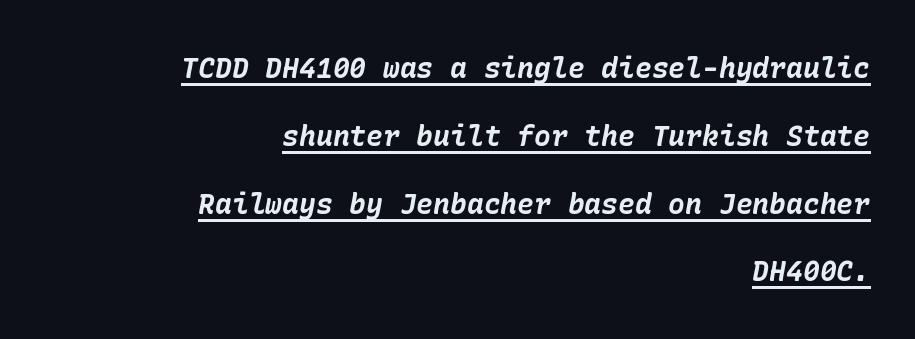
Q: Is the text bold? A: Yes.
Q: Is the text italic (slanted)? A: Yes, it leans right by about 10 degrees.
Q: Is the text underlined? A: Yes.
Q: How is the paragraph aligned? A: Right-aligned.
Q: Is the spacing between letters normal or unusually wide? A: Normal.
Q: Is the spacing between lines tight, normal or loose? A: Loose.
Q: Width (condensed, normal, or wide)? A: Normal.
Q: Stroke contrast? A: Low.
Q: x-height? A: Medium.
